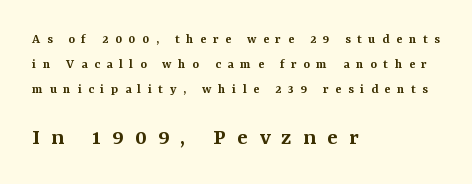
The composition opens small and finishes big. If you drew a line through each stem, it would be perfectly vertical. The passage shown is not underscored anywhere. Stems and bowls a touch heavier than normal — semibold. Tracking value appears strongly positive — letters spread wide. Visually the block forms a straight wall on the left and a jagged coastline on the right.
